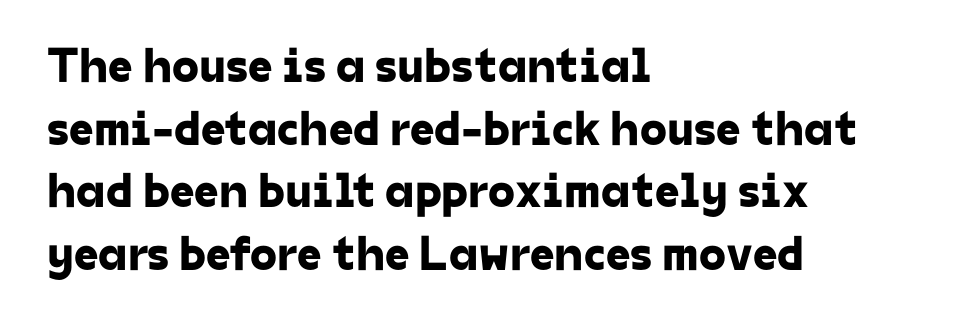
Q: Is the typeface a serif or a sans-serif typeface? A: Sans-serif.
Q: Is the text underlined? A: No.
Q: How is the paragraph aligned? A: Left-aligned.
Q: Is the spacing between letters normal or unusually wide? A: Normal.
Q: Is the spacing between lines tight, normal or loose? A: Normal.
Q: Width (condensed, normal, or wide)? A: Normal.
Q: Stroke contrast? A: Low.
Q: x-height? A: Medium.
Q: Monospaced? A: No.
